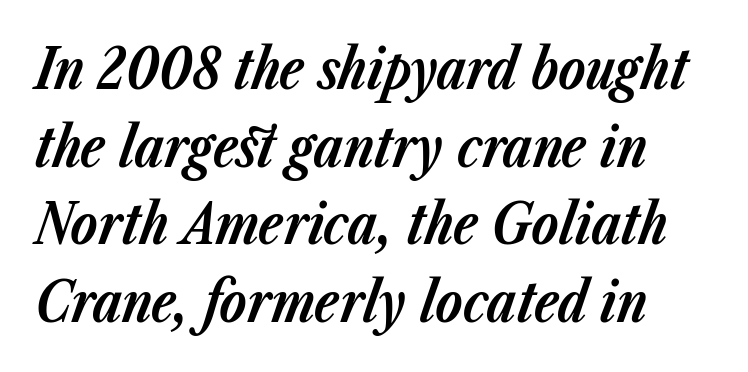
Students, observe: this is what conventionally led text looks like. How are the letters spaced? Ordinarily, with no added tracking. Unmarked baselines from the first word to the last. Italic? Definitely — the glyphs are oblique. Think of a printed novel: that variable character pitch is what you see here. The sample has been set heavy, in full bold.
